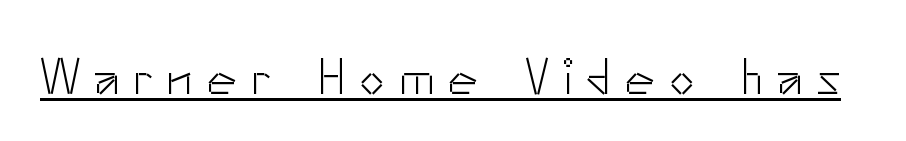
The image shows 50 px light sans-serif type, upright; set unusually wide letter spacing (+0.27 em), underlined; low stroke contrast and a small x-height.
